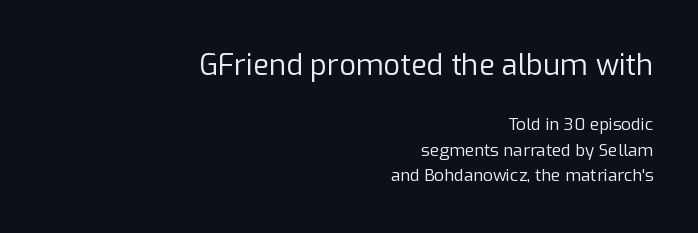
{"serif": "no", "italic": "no", "bold": "no", "weight": "regular", "width": "normal", "stroke_contrast": "low", "x_height": "medium", "monospaced": "no", "underline": "no", "align": "right", "line_spacing": "normal", "line_spacing_ratio": 1.51, "letter_spacing": "normal", "letter_spacing_em": 0.0, "larger_block": "first", "size_ratio": 1.71, "glyph_px": 29}
